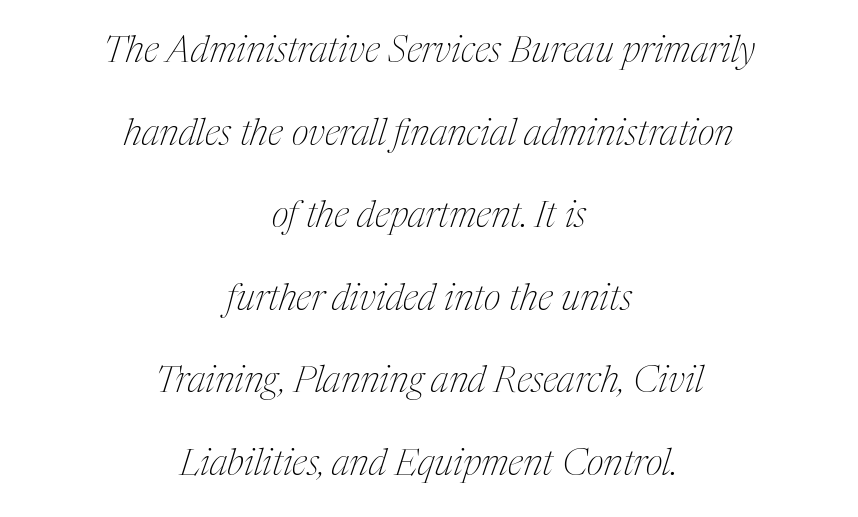
Does extra space separate the letters? No, they use regular spacing. Spacing verdict: proportional, widths tailored to each character. The zone under the glyphs is completely vacant. Check where the strokes stop: tiny serifs finish them off. Does the copy run flush right? No — it is centered line by line.
